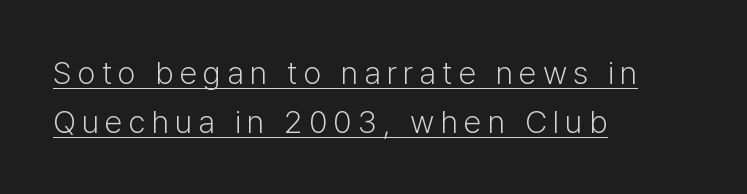
Q: Is the text bold? A: No.
Q: Is the text italic (slanted)? A: No, it is upright.
Q: Is the typeface a serif or a sans-serif typeface? A: Sans-serif.
Q: Is the text underlined? A: Yes.
Q: How is the paragraph aligned? A: Left-aligned.
Q: Is the spacing between lines tight, normal or loose? A: Normal.
Q: Width (condensed, normal, or wide)? A: Normal.
Q: Stroke contrast? A: Low.
Q: x-height? A: Medium.
Q: Monospaced? A: No.
